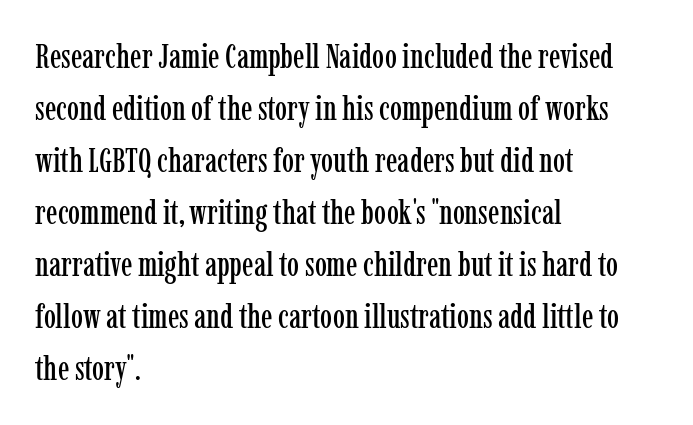
{"serif": "yes", "italic": "no", "width": "condensed", "stroke_contrast": "low", "x_height": "medium", "monospaced": "no", "underline": "no", "align": "left", "line_spacing": "normal", "line_spacing_ratio": 1.53, "letter_spacing": "normal", "letter_spacing_em": 0.0, "glyph_px": 34}
